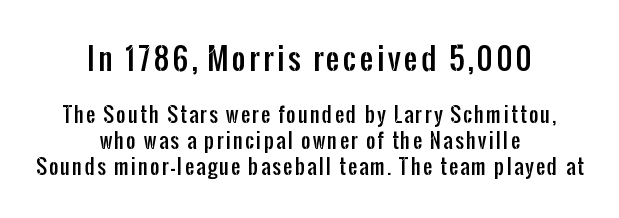
{"serif": "no", "italic": "no", "width": "condensed", "stroke_contrast": "low", "x_height": "medium", "monospaced": "no", "underline": "no", "align": "center", "line_spacing": "normal", "line_spacing_ratio": 1.32, "larger_block": "first", "size_ratio": 1.5, "glyph_px": 30}
